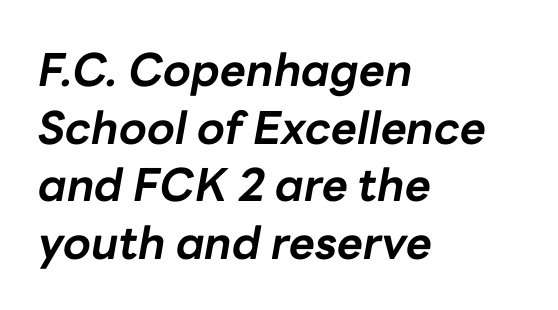
{"italic": "yes", "lean": "right", "slant_degrees": 10, "bold": "yes", "weight": "bold", "width": "normal", "stroke_contrast": "low", "x_height": "medium", "monospaced": "no", "underline": "no", "align": "left", "line_spacing": "normal", "line_spacing_ratio": 1.28, "letter_spacing": "normal", "letter_spacing_em": 0.0, "glyph_px": 45}
